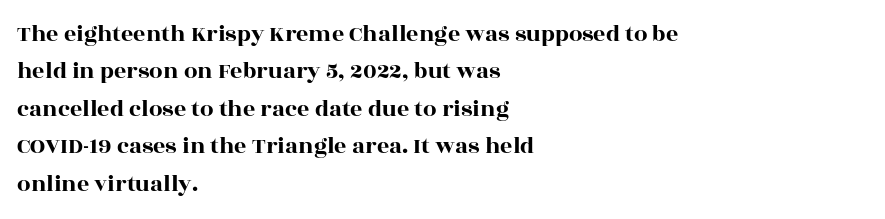
Quick note: interline space is typical. Ordinary non-slanted type is in use. The glyphs are unaccompanied by any horizontal stroke below them. The setting favours the left margin, as ordinary paragraphs usually do.
